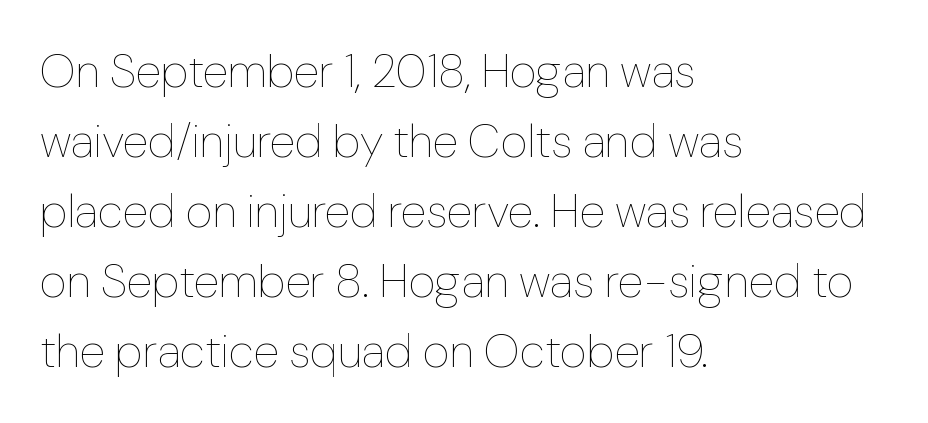
Q: Is the text bold? A: No.
Q: Is the text italic (slanted)? A: No, it is upright.
Q: Is the text underlined? A: No.
Q: How is the paragraph aligned? A: Left-aligned.
Q: Is the spacing between letters normal or unusually wide? A: Normal.
Q: Is the spacing between lines tight, normal or loose? A: Normal.
Q: Width (condensed, normal, or wide)? A: Normal.
Q: Stroke contrast? A: Low.
Q: x-height? A: Medium.
Q: Monospaced? A: No.
